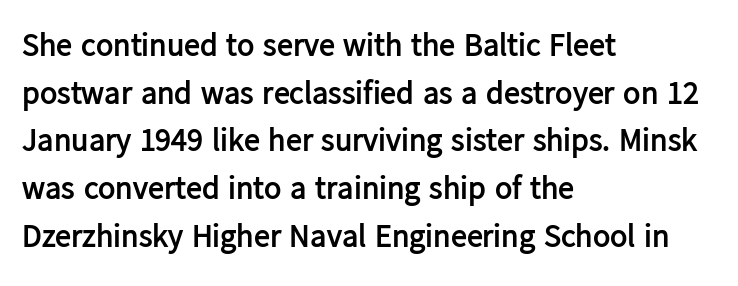
The image shows 32 px semibold sans-serif type, upright; set left-aligned, normal line spacing (1.49x), normal letter spacing, not underlined; low stroke contrast and a medium x-height.
